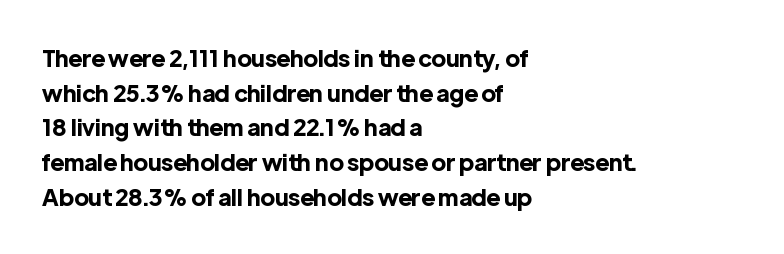
{"italic": "no", "bold": "yes", "underline": "no", "align": "left", "line_spacing": "normal", "line_spacing_ratio": 1.51, "letter_spacing": "normal", "letter_spacing_em": 0.0, "glyph_px": 23}
